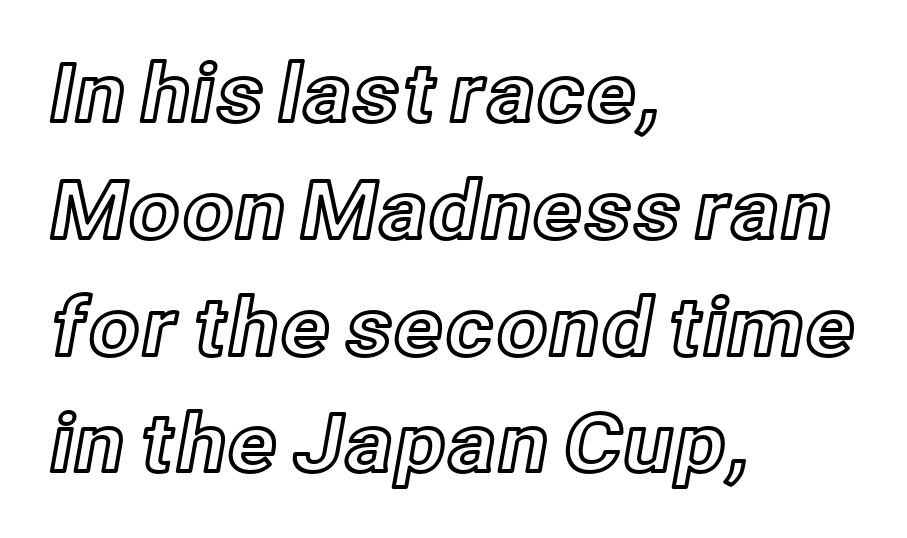
{"width": "normal", "x_height": "medium", "monospaced": "no", "underline": "no", "align": "left", "line_spacing": "normal", "line_spacing_ratio": 1.46, "letter_spacing": "normal", "letter_spacing_em": 0.0, "glyph_px": 80}
